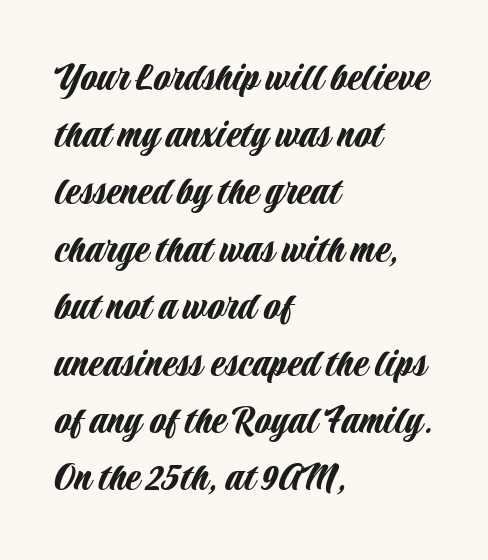
Q: Is the text italic (slanted)? A: Yes.
Q: Is the typeface a serif or a sans-serif typeface? A: Sans-serif.
Q: Is the text underlined? A: No.
Q: How is the paragraph aligned? A: Left-aligned.
Q: Is the spacing between letters normal or unusually wide? A: Normal.
Q: Is the spacing between lines tight, normal or loose? A: Normal.
Q: Width (condensed, normal, or wide)? A: Condensed.
Q: Stroke contrast? A: Low.
Q: x-height? A: Large.
Q: Monospaced? A: No.
